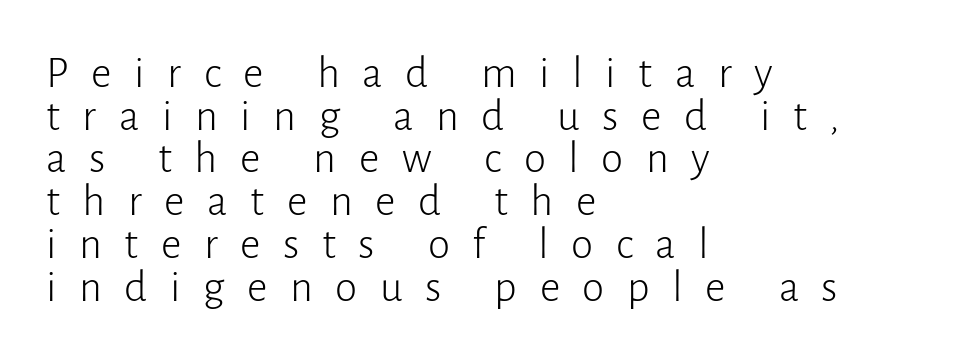
Each row of text sits above clean, open space. The rag falls on the right side of this text block. Vertically, the passage feels compressed, each row crowding the next. This is the regular roman posture of the typeface. Think standard paragraph weight, or any step lighter than that.
